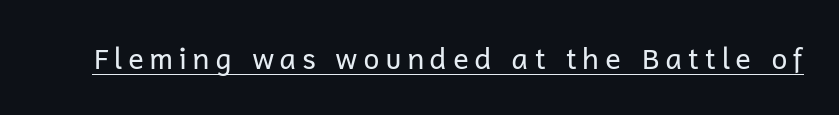
Q: Is the text bold? A: No.
Q: Is the text italic (slanted)? A: No, it is upright.
Q: Is the typeface a serif or a sans-serif typeface? A: Sans-serif.
Q: Is the text underlined? A: Yes.
Q: Width (condensed, normal, or wide)? A: Normal.
Q: Stroke contrast? A: Low.
Q: x-height? A: Medium.
Q: Monospaced? A: No.
